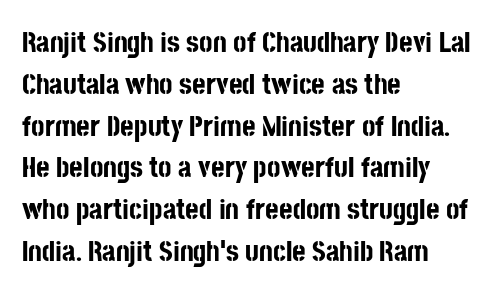
Q: Is the text bold? A: Yes.
Q: Is the text italic (slanted)? A: No, it is upright.
Q: Is the typeface a serif or a sans-serif typeface? A: Sans-serif.
Q: Is the text underlined? A: No.
Q: How is the paragraph aligned? A: Left-aligned.
Q: Is the spacing between letters normal or unusually wide? A: Normal.
Q: Is the spacing between lines tight, normal or loose? A: Normal.
Q: Width (condensed, normal, or wide)? A: Condensed.
Q: Stroke contrast? A: Low.
Q: x-height? A: Large.
Q: Monospaced? A: No.
